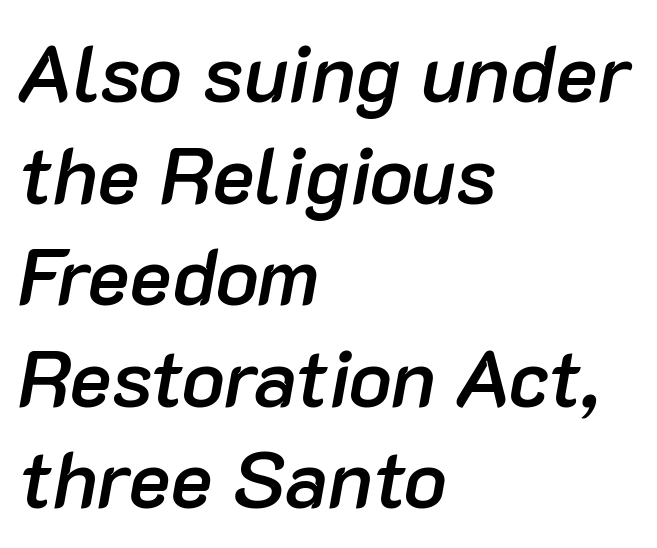
The image shows 80 px semibold type, italic (leaning right); set left-aligned, normal line spacing (1.27x), normal letter spacing, not underlined; low stroke contrast and a medium x-height.
